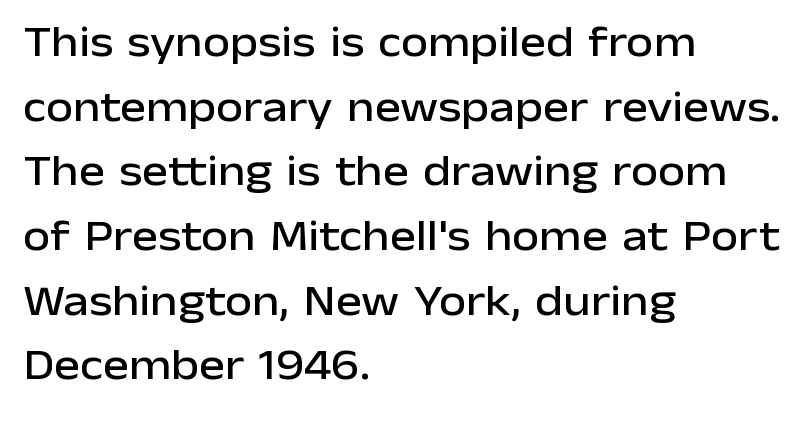
Q: Is the text italic (slanted)? A: No, it is upright.
Q: Is the typeface a serif or a sans-serif typeface? A: Sans-serif.
Q: Is the text underlined? A: No.
Q: How is the paragraph aligned? A: Left-aligned.
Q: Is the spacing between letters normal or unusually wide? A: Normal.
Q: Is the spacing between lines tight, normal or loose? A: Normal.
Q: Width (condensed, normal, or wide)? A: Normal.
Q: Stroke contrast? A: Low.
Q: x-height? A: Medium.
Q: Monospaced? A: No.
